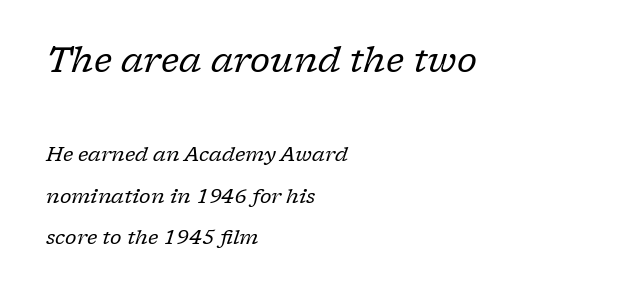
You can tell it's italic because the verticals aren't actually vertical. Type without underlining. Weight class: somewhere from thin through regular. Default kerning and tracking; the words read as compact shapes. The passage shown begins with its larger block and ends with its smaller one.
